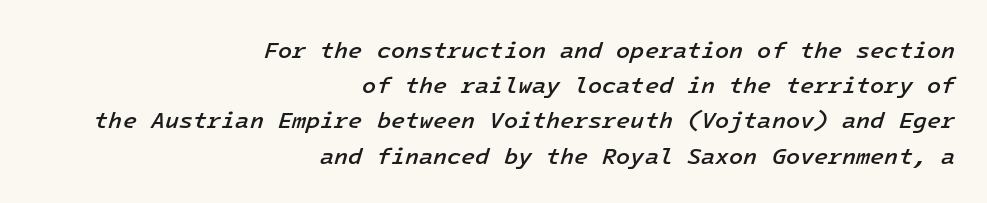
Q: Is the text bold? A: Semi-bold.
Q: Is the text italic (slanted)? A: Yes, it leans right by about 16 degrees.
Q: Is the text underlined? A: No.
Q: How is the paragraph aligned? A: Right-aligned.
Q: Is the spacing between letters normal or unusually wide? A: Normal.
Q: Is the spacing between lines tight, normal or loose? A: Normal.
